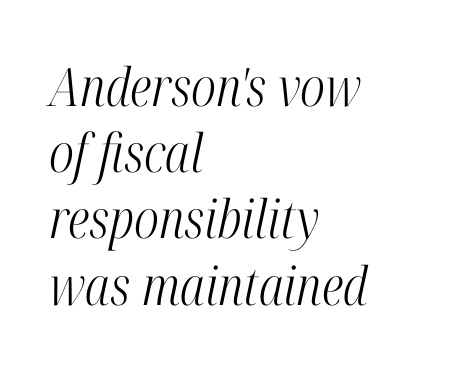
{"serif": "yes", "italic": "yes", "lean": "right", "slant_degrees": 12, "bold": "no", "weight": "light", "width": "condensed", "stroke_contrast": "high", "x_height": "medium", "monospaced": "no", "underline": "no", "align": "left", "line_spacing": "normal", "line_spacing_ratio": 1.25, "letter_spacing": "normal", "letter_spacing_em": 0.0, "glyph_px": 53}
